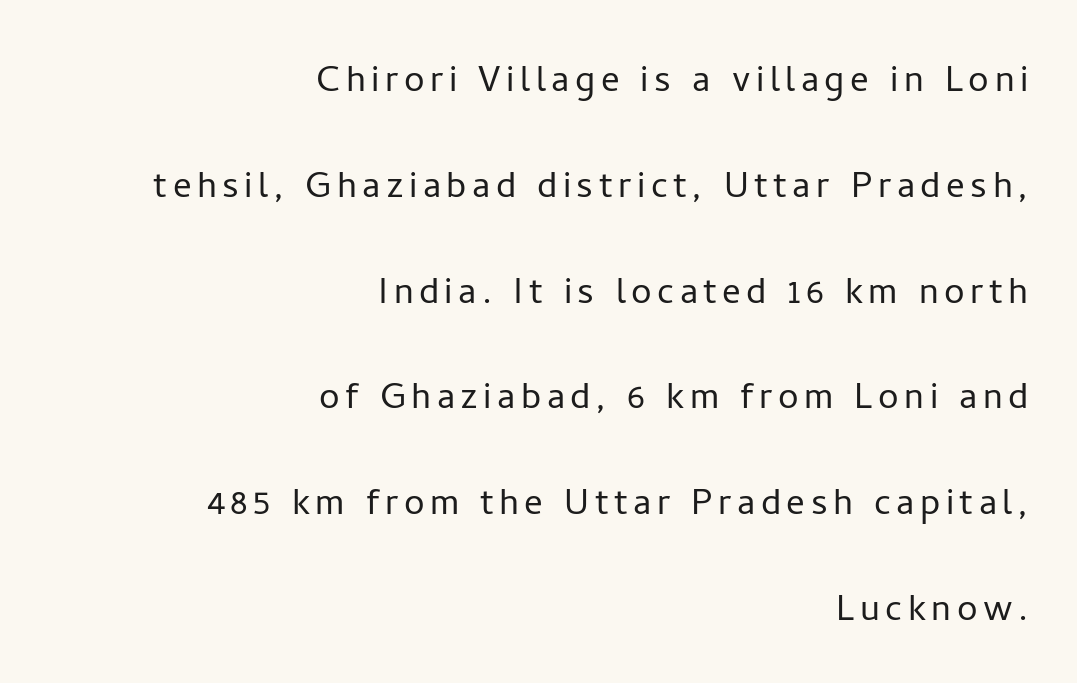
The glyphs are unaccompanied by any horizontal stroke below them. Tall strokes in this sample are plumb rather than angled. Compared with typical paragraphs, the rows here are farther apart. A typesetter would call this proportional, since set widths differ per character.
